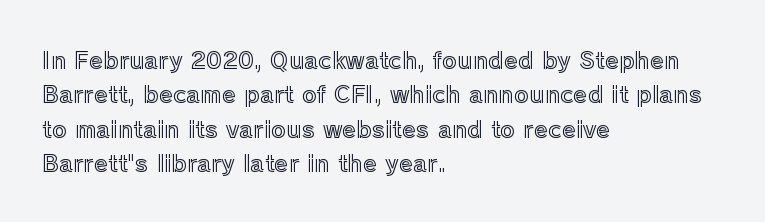
{"italic": "no", "underline": "no", "align": "left", "line_spacing": "normal", "line_spacing_ratio": 1.5, "letter_spacing": "normal", "letter_spacing_em": 0.0, "glyph_px": 23}
